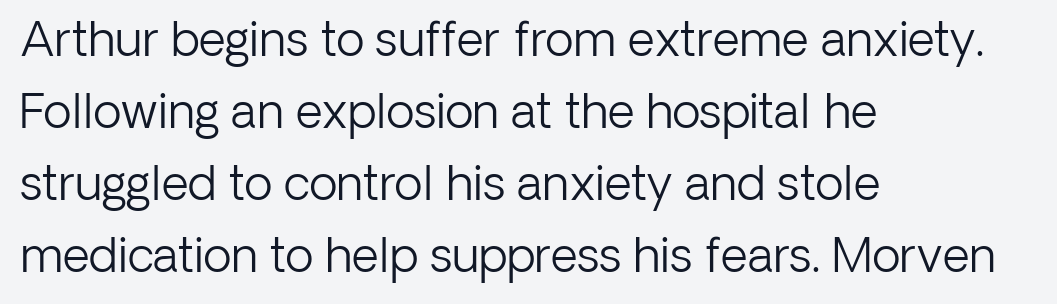
{"serif": "no", "italic": "no", "bold": "no", "weight": "light", "width": "normal", "stroke_contrast": "low", "x_height": "medium", "monospaced": "no", "underline": "no", "align": "left", "line_spacing": "normal", "line_spacing_ratio": 1.53, "letter_spacing": "normal", "letter_spacing_em": 0.0, "glyph_px": 47}
